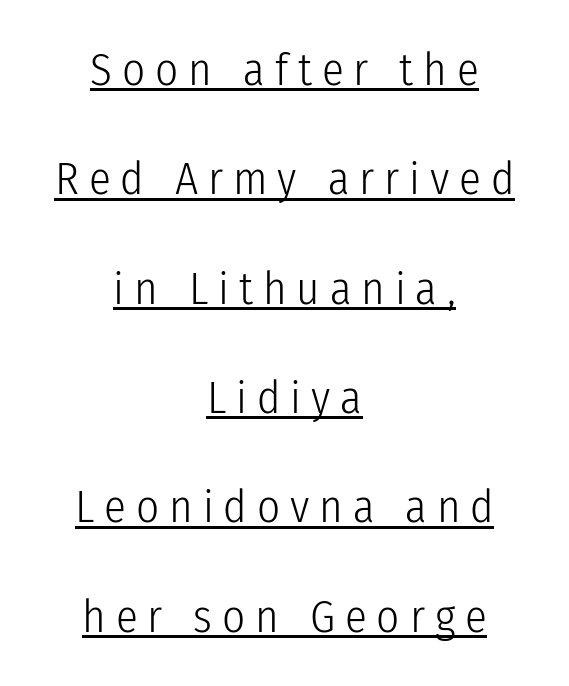
Q: Is the text bold? A: No.
Q: Is the text italic (slanted)? A: No, it is upright.
Q: Is the typeface a serif or a sans-serif typeface? A: Sans-serif.
Q: Is the text underlined? A: Yes.
Q: How is the paragraph aligned? A: Centered.
Q: Is the spacing between letters normal or unusually wide? A: Unusually wide.
Q: Is the spacing between lines tight, normal or loose? A: Loose.
Q: Width (condensed, normal, or wide)? A: Condensed.
Q: Stroke contrast? A: Low.
Q: x-height? A: Medium.
Q: Monospaced? A: No.
